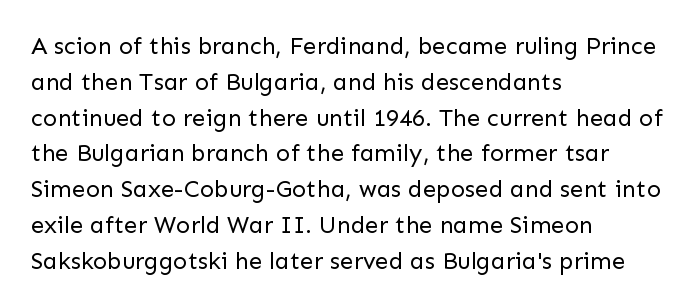
The image shows 24 px text type, upright; set left-aligned, normal line spacing (1.49x), normal letter spacing, not underlined.
